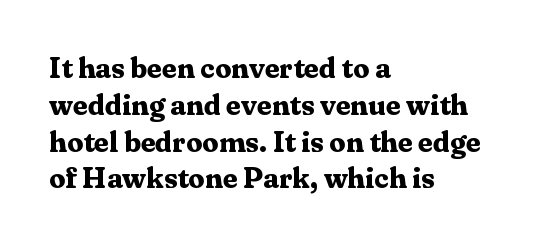
The image shows 29 px bold serif type, upright; set left-aligned, normal line spacing (1.27x), normal letter spacing, not underlined; medium stroke contrast and a medium x-height.
